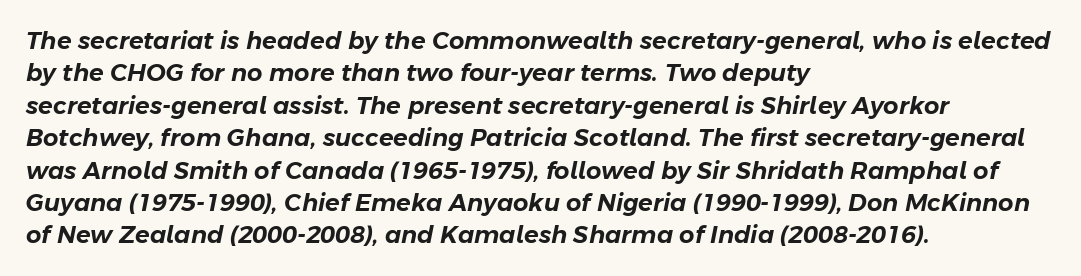
Q: Is the text italic (slanted)? A: Yes, it leans right by about 11 degrees.
Q: Is the text underlined? A: No.
Q: How is the paragraph aligned? A: Left-aligned.
Q: Is the spacing between letters normal or unusually wide? A: Normal.
Q: Is the spacing between lines tight, normal or loose? A: Normal.
